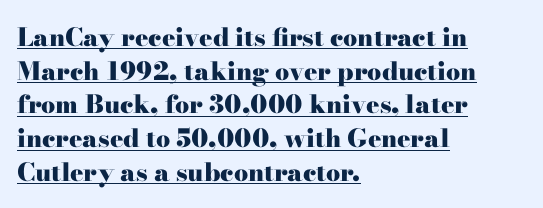
Q: Is the text bold? A: Yes.
Q: Is the text italic (slanted)? A: No, it is upright.
Q: Is the text underlined? A: Yes.
Q: How is the paragraph aligned? A: Left-aligned.
Q: Is the spacing between letters normal or unusually wide? A: Normal.
Q: Is the spacing between lines tight, normal or loose? A: Normal.
